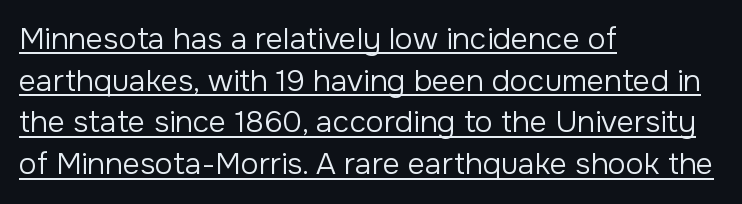
The image shows 30 px regular-weight sans-serif type, upright; set left-aligned, normal line spacing (1.39x), normal letter spacing, underlined; low stroke contrast and a medium x-height.
